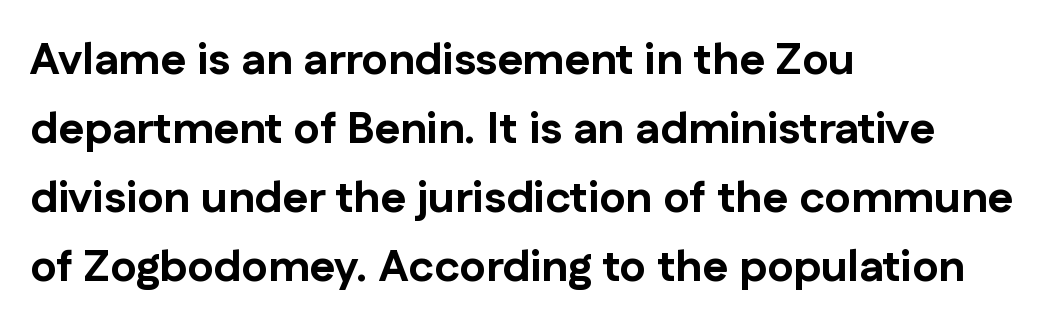
{"serif": "no", "italic": "no", "bold": "yes", "weight": "bold", "width": "normal", "stroke_contrast": "low", "x_height": "medium", "monospaced": "no", "underline": "no", "align": "left", "line_spacing": "normal", "line_spacing_ratio": 1.57, "letter_spacing": "normal", "letter_spacing_em": 0.0, "glyph_px": 44}
